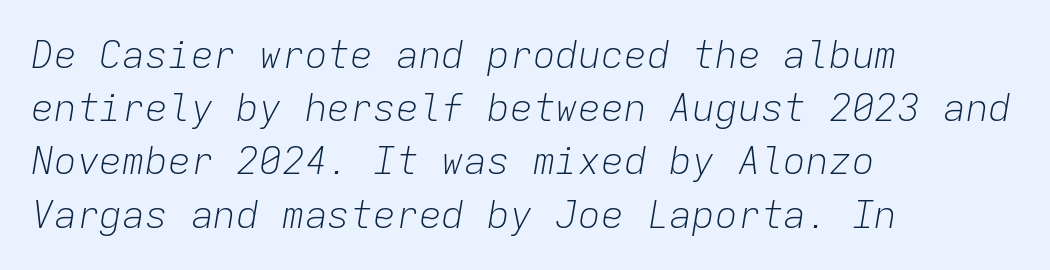
Every character here occupies the same horizontal width, giving the sample a typewriter-like rhythm. Compared with typical paragraphs, the rows here are spaced about the same. An italicized treatment has been applied to the whole sample. How are the letters spaced? Ordinarily, with no added tracking. Type without underlining. Heft: none added — not bold.
